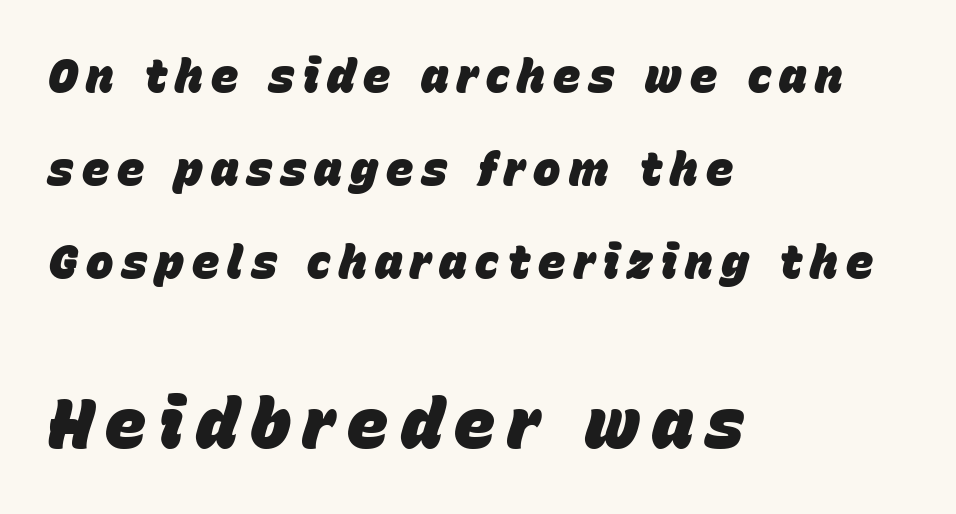
Q: Is the text bold? A: Yes.
Q: Is the text italic (slanted)? A: Yes, it leans right by about 15 degrees.
Q: Is the text underlined? A: No.
Q: How is the paragraph aligned? A: Left-aligned.
Q: Is the spacing between lines tight, normal or loose? A: Loose.
Q: Which block of text is set in a larger size, the first (top) or the second (bottom)? A: The second (bottom) one.
Q: Width (condensed, normal, or wide)? A: Normal.
Q: Stroke contrast? A: Low.
Q: x-height? A: Large.
Q: Monospaced? A: No.
